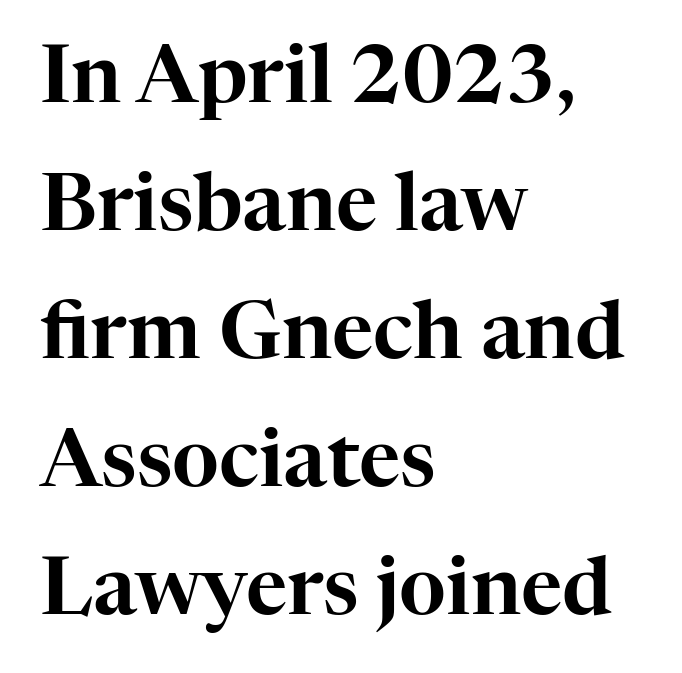
Q: Is the text italic (slanted)? A: No, it is upright.
Q: Is the typeface a serif or a sans-serif typeface? A: Serif.
Q: Is the text underlined? A: No.
Q: How is the paragraph aligned? A: Left-aligned.
Q: Is the spacing between letters normal or unusually wide? A: Normal.
Q: Is the spacing between lines tight, normal or loose? A: Normal.
Q: Width (condensed, normal, or wide)? A: Normal.
Q: Stroke contrast? A: High.
Q: x-height? A: Medium.
Q: Monospaced? A: No.
